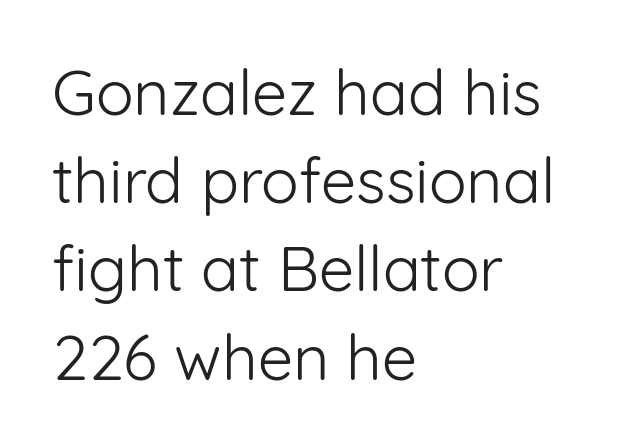
The image shows 63 px light sans-serif type, upright; set left-aligned, normal line spacing (1.4x), normal letter spacing, not underlined; low stroke contrast and a medium x-height.
